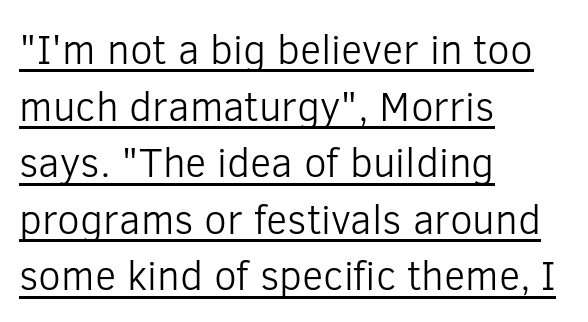
Q: Is the text bold? A: No.
Q: Is the text italic (slanted)? A: No, it is upright.
Q: Is the typeface a serif or a sans-serif typeface? A: Sans-serif.
Q: Is the text underlined? A: Yes.
Q: How is the paragraph aligned? A: Left-aligned.
Q: Is the spacing between letters normal or unusually wide? A: Normal.
Q: Is the spacing between lines tight, normal or loose? A: Normal.
Q: Width (condensed, normal, or wide)? A: Normal.
Q: Stroke contrast? A: Low.
Q: x-height? A: Medium.
Q: Monospaced? A: No.
